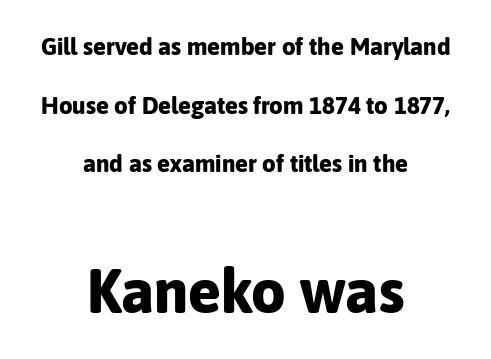
This is roman type, the default non-slanted kind. Does the leading feel generous? Absolutely, it's lavish. Has an underline been added? It has not. Both edges are ragged and mirror each other, which tells us the setting is centered. The face used here has the dense, thick strokes of a bold. Proportional: the letters do not fall into vertical columns.
